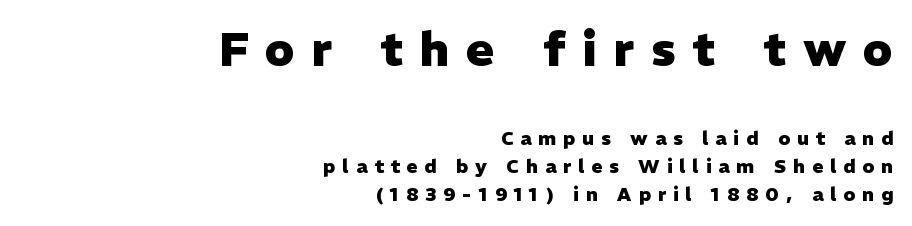
{"serif": "no", "italic": "no", "bold": "yes", "weight": "heavy", "width": "normal", "stroke_contrast": "low", "x_height": "medium", "monospaced": "no", "underline": "no", "align": "right", "line_spacing": "normal", "line_spacing_ratio": 1.47, "letter_spacing": "wide", "letter_spacing_em": 0.36, "larger_block": "first", "size_ratio": 2.47, "glyph_px": 47}
